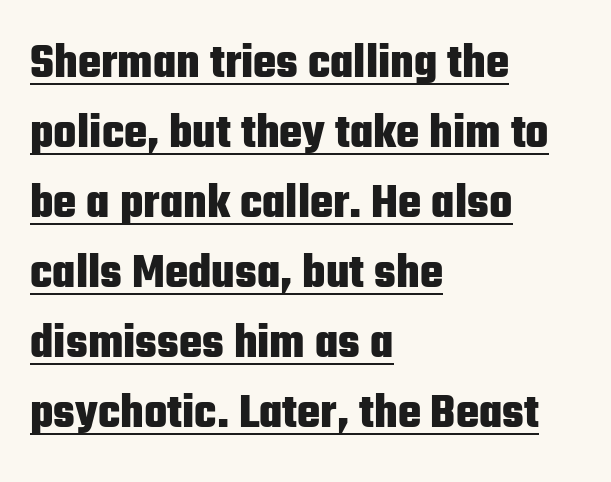
Q: Is the text bold? A: Yes.
Q: Is the text italic (slanted)? A: No, it is upright.
Q: Is the typeface a serif or a sans-serif typeface? A: Sans-serif.
Q: Is the text underlined? A: Yes.
Q: How is the paragraph aligned? A: Left-aligned.
Q: Is the spacing between letters normal or unusually wide? A: Normal.
Q: Is the spacing between lines tight, normal or loose? A: Normal.
Q: Width (condensed, normal, or wide)? A: Condensed.
Q: Stroke contrast? A: Low.
Q: x-height? A: Medium.
Q: Monospaced? A: No.
